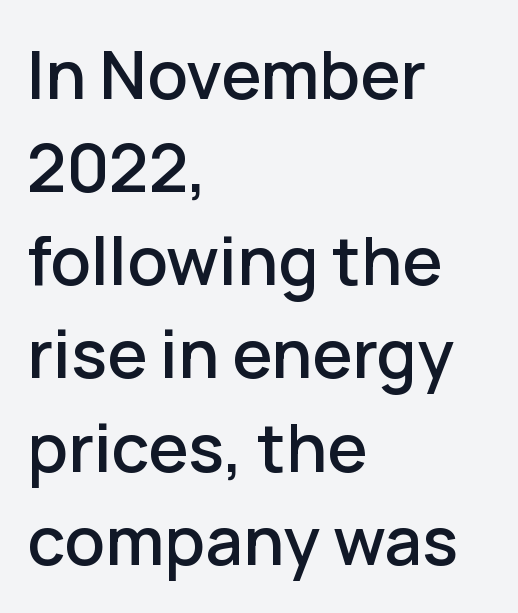
The image shows 67 px sans-serif type, upright; set left-aligned, normal line spacing (1.39x), normal letter spacing, not underlined; low stroke contrast and a medium x-height.
